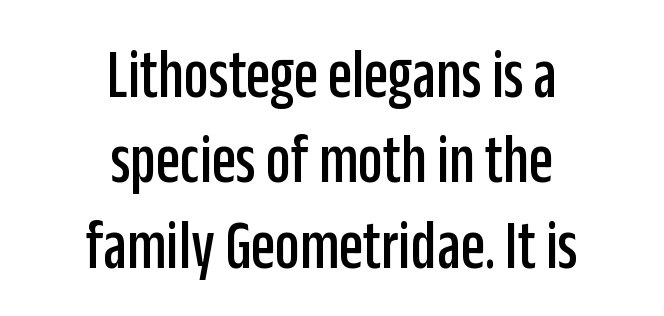
Typeset on center — no edge is straight. Letter spacing: default. Spacing verdict: proportional, widths tailored to each character. Type style note: lacks serifs. Italic? Not at all — the glyphs are vertical.
